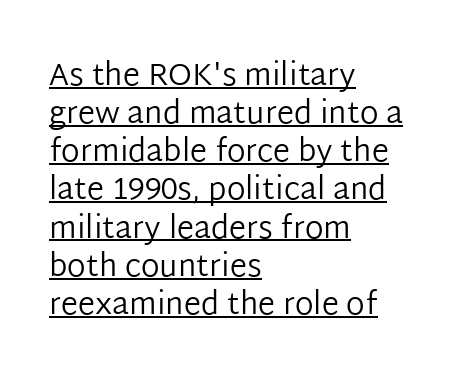
The image shows 31 px regular-weight sans-serif type, upright; set left-aligned, line spacing 1.23x, normal letter spacing, underlined; low stroke contrast and a medium x-height.
